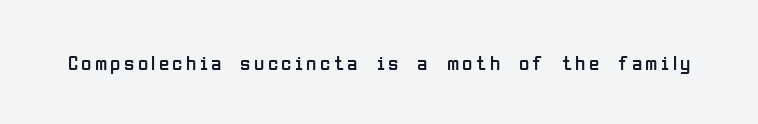
The image shows 21 px text type, upright; set not underlined.
